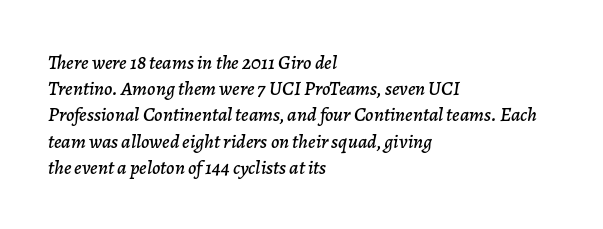
Q: Is the text italic (slanted)? A: Yes, it leans right by about 7 degrees.
Q: Is the text underlined? A: No.
Q: How is the paragraph aligned? A: Left-aligned.
Q: Is the spacing between letters normal or unusually wide? A: Normal.
Q: Is the spacing between lines tight, normal or loose? A: Normal.
